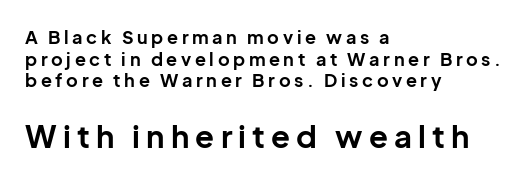
The image shows 31 px bold sans-serif type, upright; set left-aligned, line spacing 1.2x, unusually wide letter spacing (+0.2 em), not underlined; the second (bottom) block is 1.72x larger; low stroke contrast and a medium x-height.
